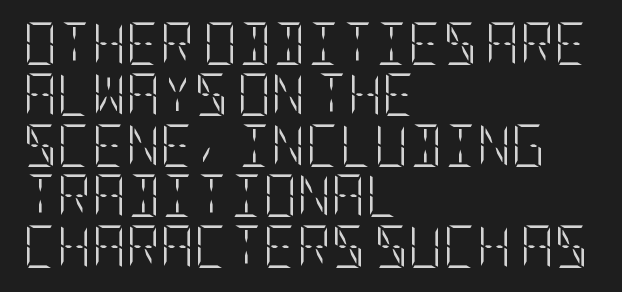
Q: Is the text bold? A: No.
Q: Is the text italic (slanted)? A: No, it is upright.
Q: Is the text underlined? A: No.
Q: How is the paragraph aligned? A: Left-aligned.
Q: Is the spacing between letters normal or unusually wide? A: Normal.
Q: Width (condensed, normal, or wide)? A: Condensed.
Q: Stroke contrast? A: Low.
Q: x-height? A: Large.
